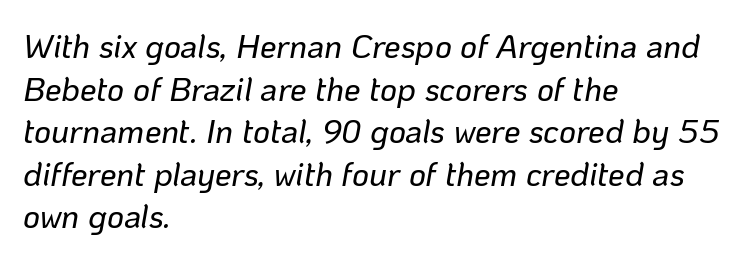
The passage is arranged the way most books set body copy — flush left. The passage shown is not underscored anywhere. Each new line begins a customary step beneath the previous one. The rendering uses natural spacing where letterforms have individual widths. Characters follow at the spacing the type designer built in. There's an unmistakable incline to the writing here.
